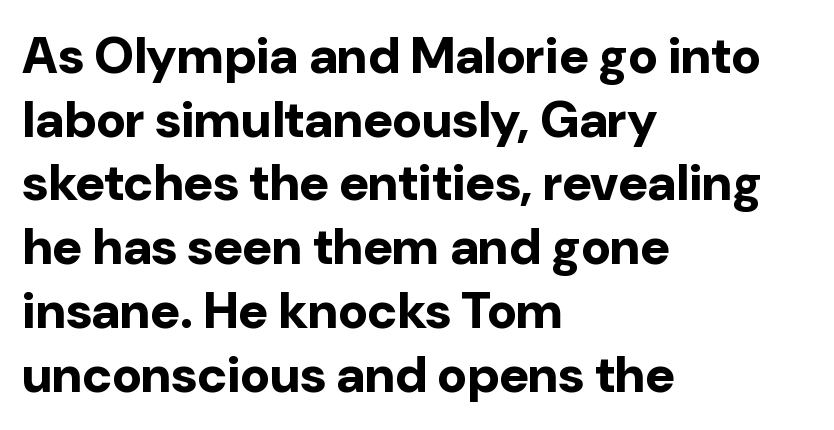
{"serif": "no", "italic": "no", "bold": "yes", "weight": "bold", "width": "normal", "stroke_contrast": "low", "x_height": "medium", "monospaced": "no", "underline": "no", "align": "left", "line_spacing": "normal", "line_spacing_ratio": 1.25, "letter_spacing": "normal", "letter_spacing_em": 0.0, "glyph_px": 51}
